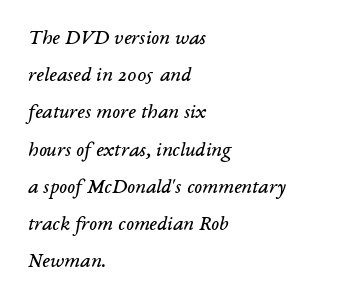
The image shows 21 px text type, italic (leaning right); set left-aligned, line spacing 1.77x, normal letter spacing, not underlined.
